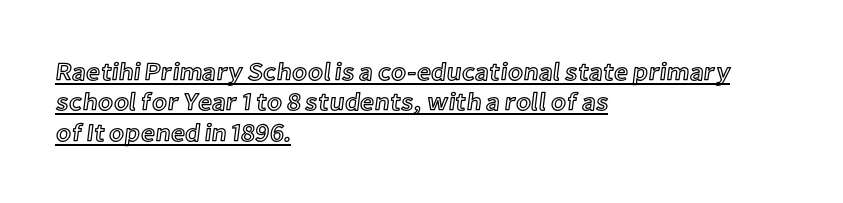
The image shows 25 px text type; set left-aligned, line spacing 1.22x, normal letter spacing, underlined.
